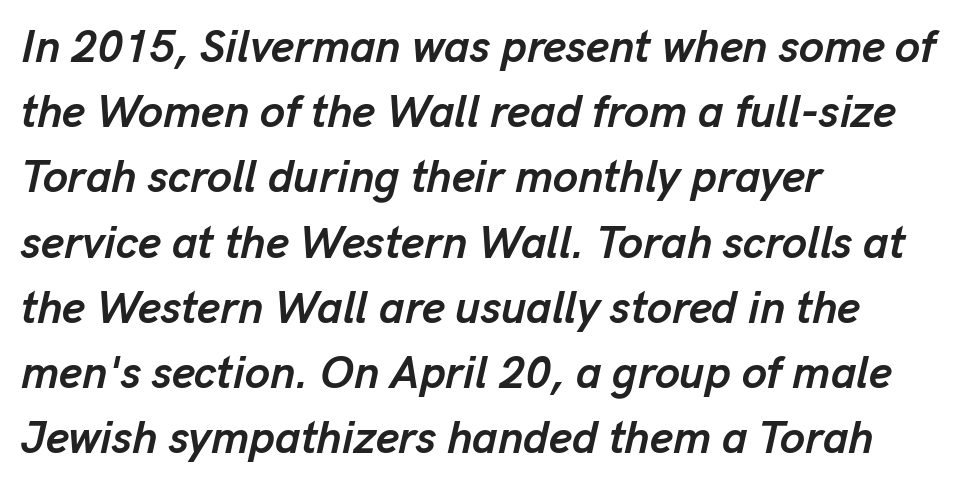
Q: Is the text bold? A: Yes.
Q: Is the text italic (slanted)? A: Yes, it leans right by about 13 degrees.
Q: Is the text underlined? A: No.
Q: How is the paragraph aligned? A: Left-aligned.
Q: Is the spacing between letters normal or unusually wide? A: Normal.
Q: Is the spacing between lines tight, normal or loose? A: Normal.
Q: Width (condensed, normal, or wide)? A: Normal.
Q: Stroke contrast? A: Low.
Q: x-height? A: Medium.
Q: Monospaced? A: No.
